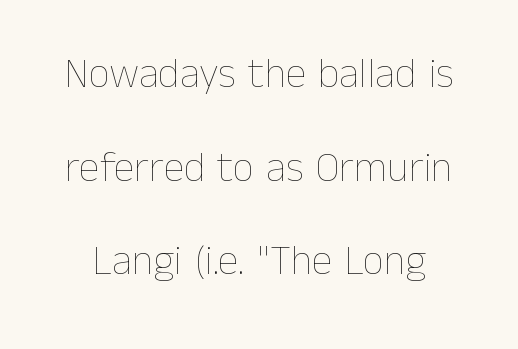
{"italic": "no", "bold": "no", "weight": "thin", "width": "normal", "stroke_contrast": "low", "x_height": "medium", "monospaced": "no", "underline": "no", "line_spacing": "loose", "line_spacing_ratio": 2.23, "letter_spacing": "normal", "letter_spacing_em": 0.0, "glyph_px": 42}
